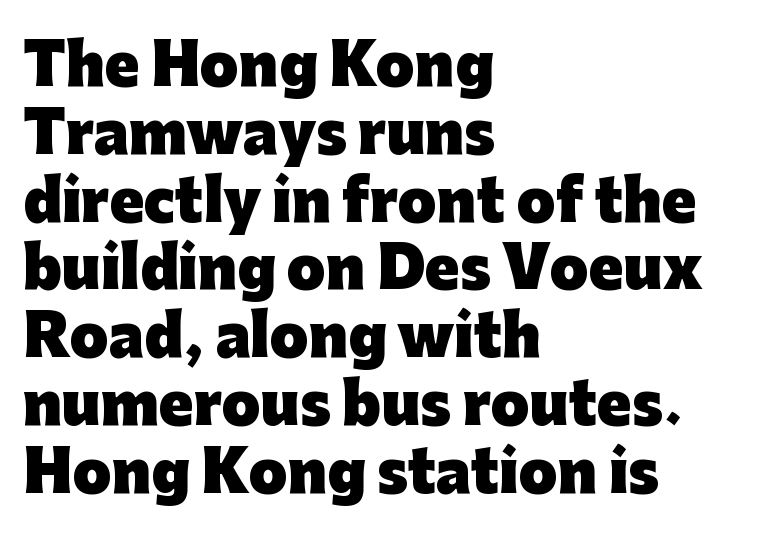
Does extra space separate the letters? No, they use regular spacing. Each row of text sits above clean, open space. Does the copy run flush right? No — it runs flush left. A typesetter would label this face a sans. Quick note: not italic, upright.
